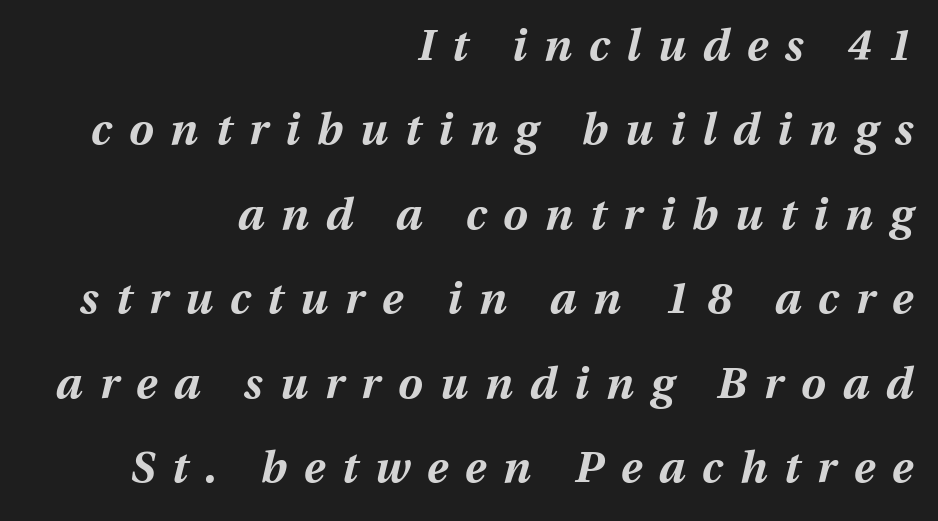
The image shows 44 px bold type, italic (leaning right); set right-aligned, loose line spacing (1.92x), unusually wide letter spacing (+0.39 em), not underlined; medium stroke contrast and a medium x-height.
